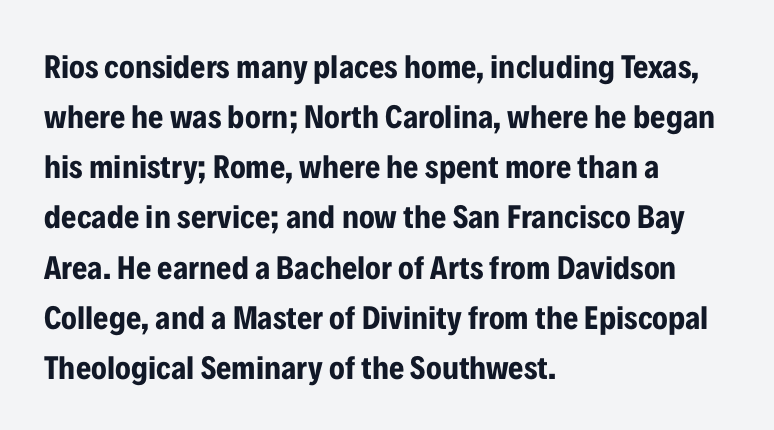
Q: Is the text bold? A: Yes.
Q: Is the text italic (slanted)? A: No, it is upright.
Q: Is the typeface a serif or a sans-serif typeface? A: Sans-serif.
Q: Is the text underlined? A: No.
Q: How is the paragraph aligned? A: Left-aligned.
Q: Is the spacing between letters normal or unusually wide? A: Normal.
Q: Is the spacing between lines tight, normal or loose? A: Normal.
Q: Width (condensed, normal, or wide)? A: Condensed.
Q: Stroke contrast? A: Low.
Q: x-height? A: Medium.
Q: Monospaced? A: No.
